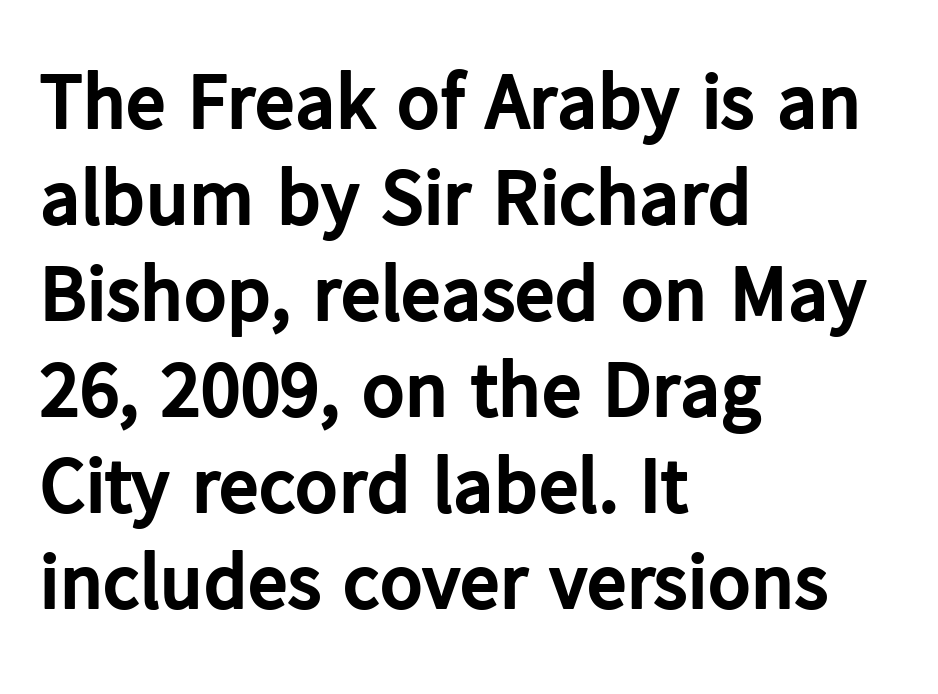
{"serif": "no", "italic": "no", "bold": "yes", "weight": "bold", "width": "normal", "stroke_contrast": "low", "x_height": "medium", "monospaced": "no", "underline": "no", "align": "left", "line_spacing_ratio": 1.2, "letter_spacing": "normal", "letter_spacing_em": 0.0, "glyph_px": 80}
